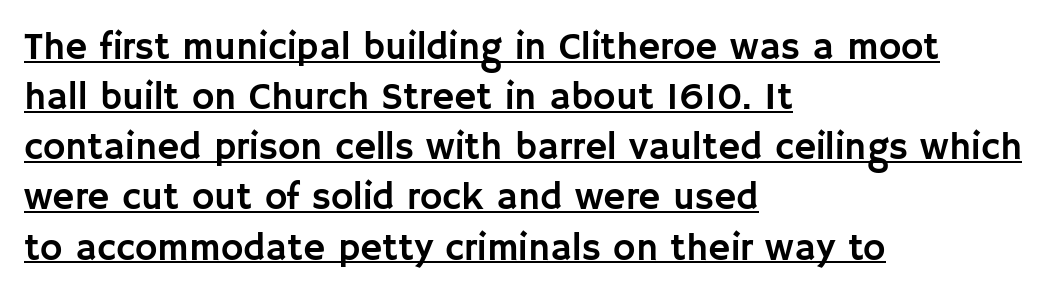
{"serif": "no", "italic": "no", "width": "normal", "stroke_contrast": "low", "x_height": "large", "monospaced": "no", "underline": "yes", "align": "left", "line_spacing": "normal", "line_spacing_ratio": 1.32, "letter_spacing": "normal", "letter_spacing_em": 0.0, "glyph_px": 38}
